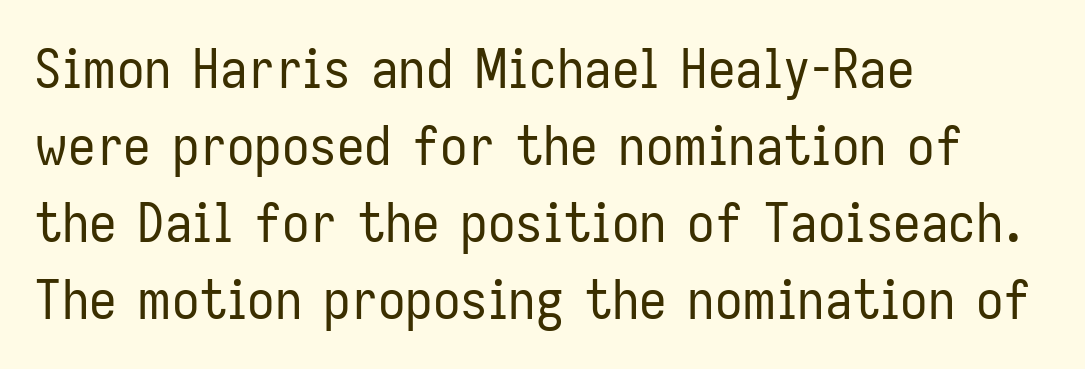
{"serif": "no", "italic": "no", "bold": "no", "weight": "regular", "width": "condensed", "stroke_contrast": "low", "x_height": "medium", "monospaced": "no", "underline": "no", "align": "left", "line_spacing": "normal", "line_spacing_ratio": 1.4, "letter_spacing": "normal", "letter_spacing_em": 0.0, "glyph_px": 55}
